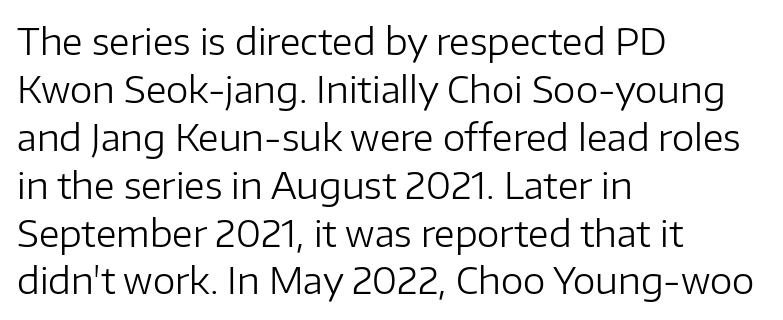
The image shows 36 px regular-weight sans-serif type, upright; set left-aligned, normal line spacing (1.33x), normal letter spacing, not underlined; low stroke contrast and a medium x-height.
